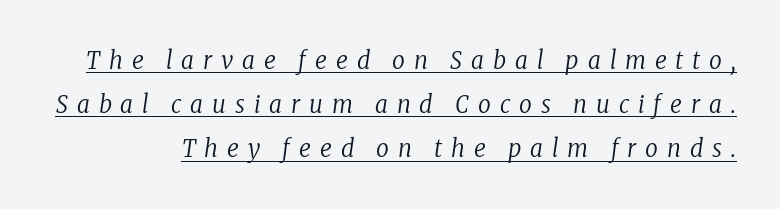
{"italic": "yes", "lean": "right", "slant_degrees": 8, "bold": "no", "underline": "yes", "line_spacing_ratio": 1.77, "letter_spacing": "wide", "letter_spacing_em": 0.36, "glyph_px": 25}
